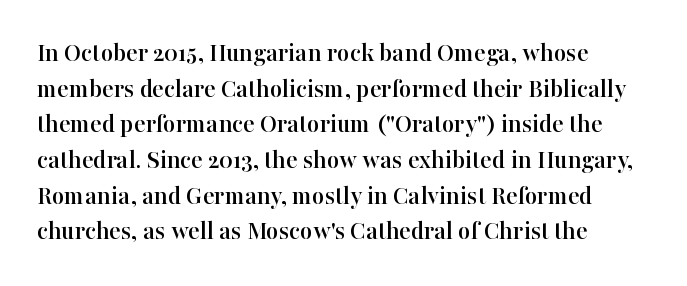
Line spacing here is normal. In terms of posture, this sample is upright. A bare baseline throughout the passage. Does the copy run flush right? No — it runs flush left. You could call the tracking neutral — neither tight nor loose.
